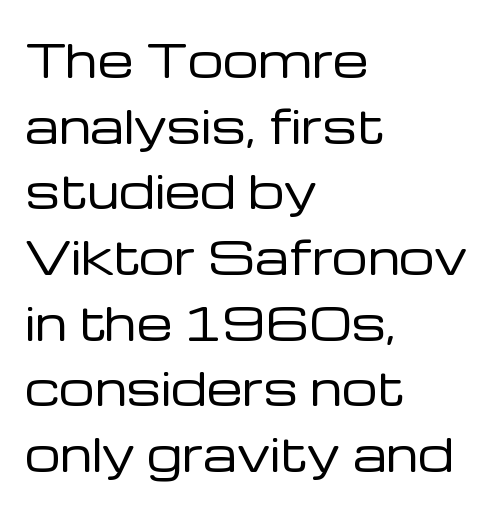
{"serif": "no", "italic": "no", "bold": "no", "weight": "regular", "width": "normal", "stroke_contrast": "low", "x_height": "medium", "monospaced": "no", "underline": "no", "align": "left", "line_spacing": "normal", "line_spacing_ratio": 1.46, "letter_spacing": "normal", "letter_spacing_em": 0.0, "glyph_px": 45}
